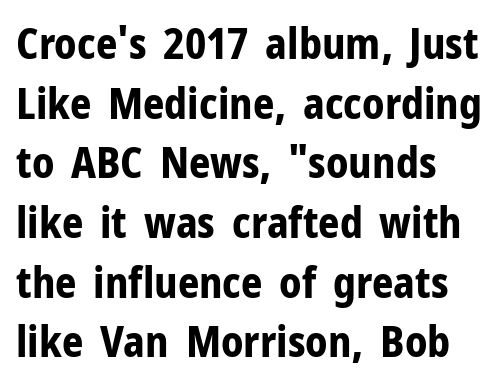
Is this a sans? Yes — the strokes have no serifs. Baseline-to-baseline distance is the conventional proportion of letter height. The gaps between neighbouring characters are ordinary and unremarkable. Caption: bold face, heavy strokes.
